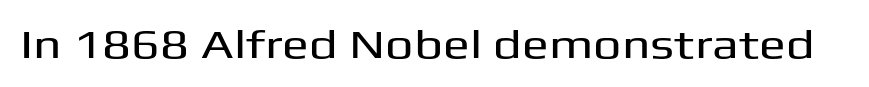
{"serif": "no", "italic": "no", "width": "wide", "stroke_contrast": "medium", "x_height": "medium", "monospaced": "no", "underline": "no", "letter_spacing": "normal", "letter_spacing_em": 0.0, "glyph_px": 40}
